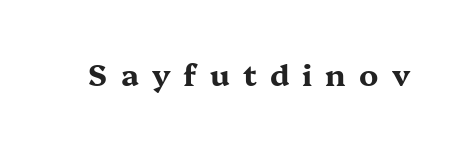
{"serif": "yes", "italic": "no", "bold": "yes", "weight": "bold", "width": "wide", "stroke_contrast": "medium", "x_height": "medium", "monospaced": "no", "underline": "no", "letter_spacing": "wide", "letter_spacing_em": 0.44, "glyph_px": 30}
